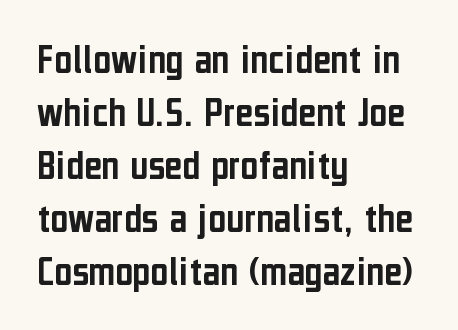
{"serif": "no", "italic": "no", "width": "condensed", "stroke_contrast": "low", "x_height": "medium", "monospaced": "no", "underline": "no", "align": "left", "line_spacing_ratio": 1.23, "letter_spacing": "normal", "letter_spacing_em": 0.0, "glyph_px": 43}
